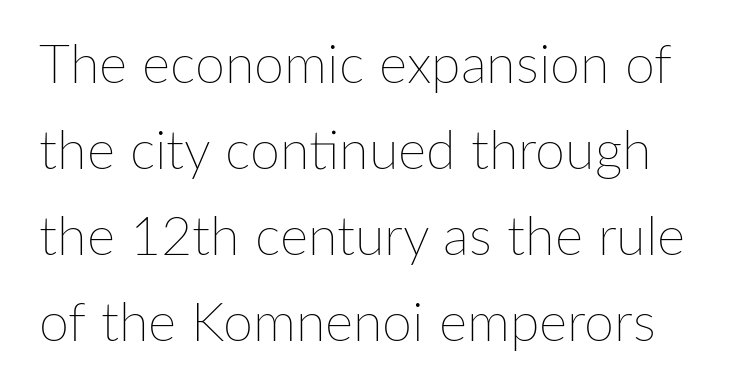
{"italic": "no", "bold": "no", "weight": "thin", "width": "normal", "stroke_contrast": "low", "x_height": "medium", "monospaced": "no", "underline": "no", "line_spacing": "normal", "line_spacing_ratio": 1.59, "letter_spacing": "normal", "letter_spacing_em": 0.0, "glyph_px": 54}
